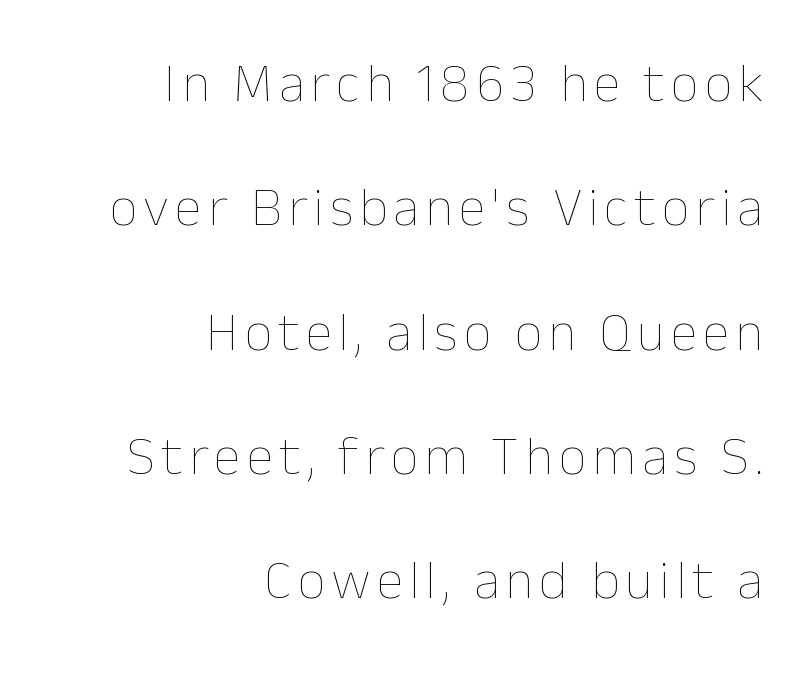
The image shows 55 px thin type, upright; set right-aligned, loose line spacing (2.26x), not underlined; low stroke contrast and a medium x-height.
